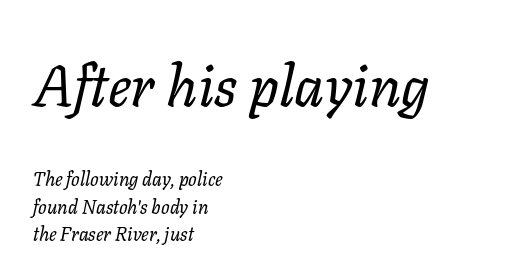
The image shows 58 px regular-weight type, italic (leaning right); set left-aligned, normal line spacing (1.43x), normal letter spacing, not underlined; the first (top) block is 3.05x larger; low stroke contrast and a medium x-height.
